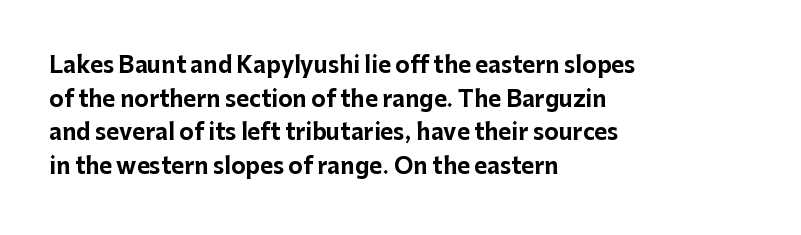
Q: Is the text bold? A: Yes.
Q: Is the text italic (slanted)? A: No, it is upright.
Q: Is the text underlined? A: No.
Q: How is the paragraph aligned? A: Left-aligned.
Q: Is the spacing between letters normal or unusually wide? A: Normal.
Q: Is the spacing between lines tight, normal or loose? A: Normal.
